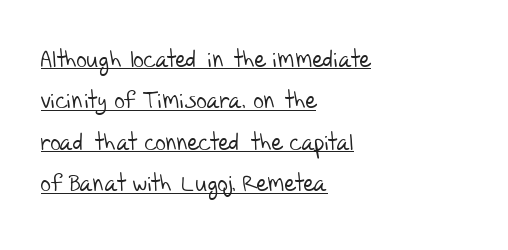
{"bold": "no", "underline": "yes", "align": "left", "line_spacing_ratio": 1.8, "letter_spacing": "normal", "letter_spacing_em": 0.0, "glyph_px": 23}
